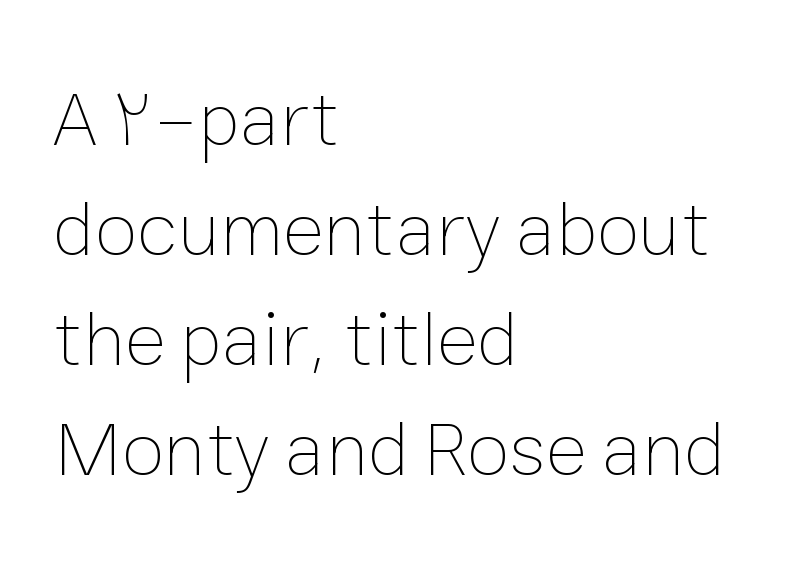
The passage shown is not bold in any degree. Letter spacing: default. The paragraph has a hard left edge and a soft right edge. Rule under the text: the space is simply empty.
